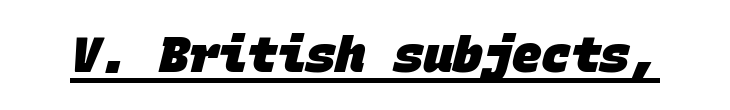
The text was rendered using a sans face with plain stroke endings. There is no visible air inserted between adjacent glyphs. The rendering uses the underline text-decoration. Do the characters align in a grid? Yes, the font is monospaced. The glyphs have the mass of a bold cut.
